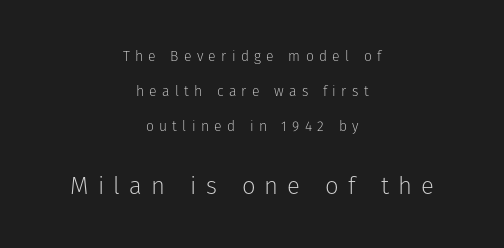
The image shows 24 px text type, upright; set centered, loose line spacing (2.49x), unusually wide letter spacing (+0.38 em), not underlined; the second (bottom) block is 1.71x larger.
